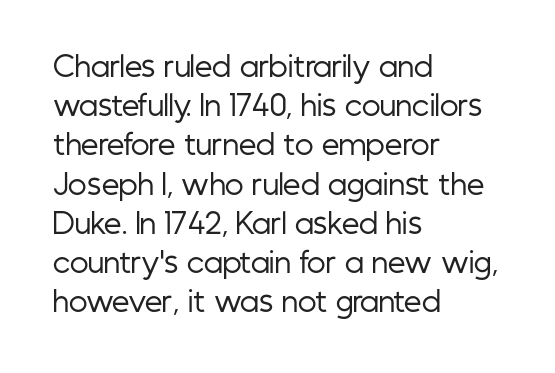
Q: Is the text bold? A: No.
Q: Is the text italic (slanted)? A: No, it is upright.
Q: Is the typeface a serif or a sans-serif typeface? A: Sans-serif.
Q: Is the text underlined? A: No.
Q: How is the paragraph aligned? A: Left-aligned.
Q: Is the spacing between letters normal or unusually wide? A: Normal.
Q: Is the spacing between lines tight, normal or loose? A: Normal.
Q: Width (condensed, normal, or wide)? A: Condensed.
Q: Stroke contrast? A: Low.
Q: x-height? A: Medium.
Q: Monospaced? A: No.
